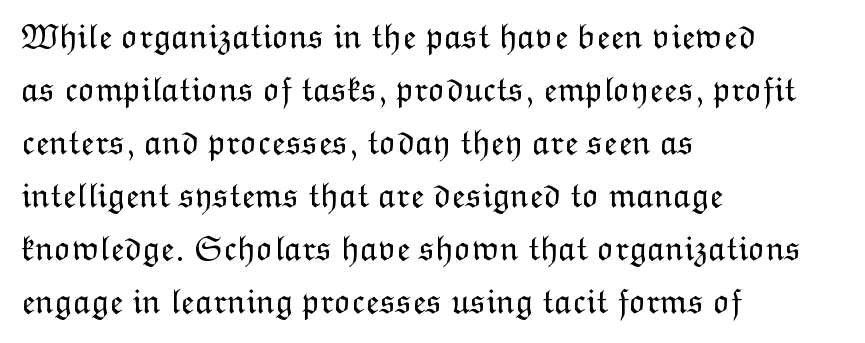
Q: Is the text bold? A: No.
Q: Is the text italic (slanted)? A: No, it is upright.
Q: Is the text underlined? A: No.
Q: How is the paragraph aligned? A: Left-aligned.
Q: Is the spacing between letters normal or unusually wide? A: Normal.
Q: Is the spacing between lines tight, normal or loose? A: Normal.
Q: Width (condensed, normal, or wide)? A: Normal.
Q: Stroke contrast? A: Low.
Q: x-height? A: Medium.
Q: Monospaced? A: No.
